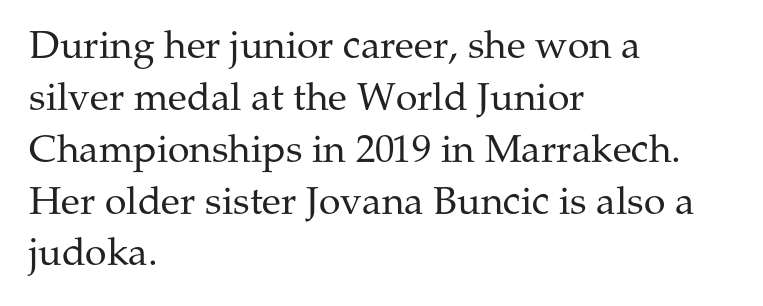
{"serif": "yes", "italic": "no", "bold": "no", "weight": "regular", "width": "normal", "stroke_contrast": "medium", "x_height": "medium", "monospaced": "no", "underline": "no", "align": "left", "line_spacing": "normal", "line_spacing_ratio": 1.33, "letter_spacing": "normal", "letter_spacing_em": 0.0, "glyph_px": 39}
